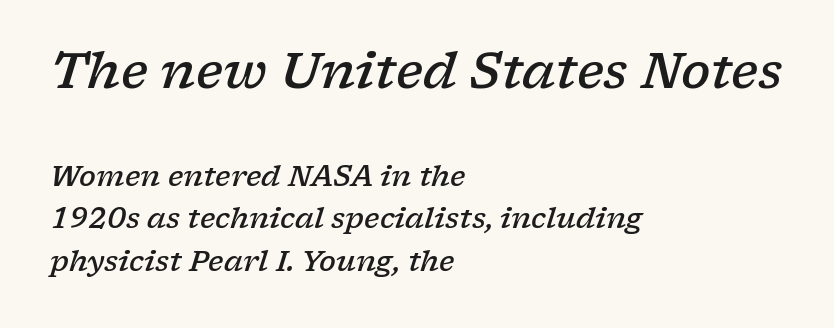
{"serif": "yes", "italic": "yes", "lean": "right", "slant_degrees": 17, "bold": "semi", "weight": "semibold", "width": "wide", "stroke_contrast": "low", "x_height": "medium", "monospaced": "no", "underline": "no", "align": "left", "line_spacing": "normal", "line_spacing_ratio": 1.52, "letter_spacing": "normal", "letter_spacing_em": 0.0, "larger_block": "first", "size_ratio": 1.75, "glyph_px": 49}
